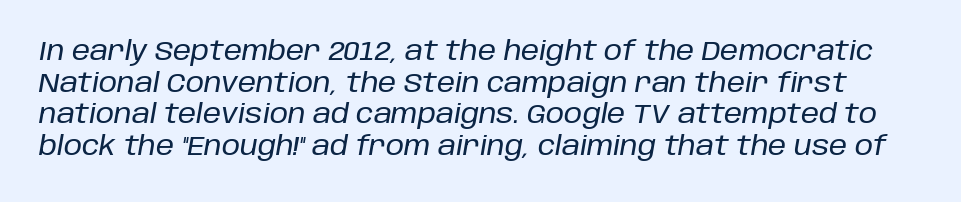
The image shows 26 px text type, italic (leaning right); set line spacing 1.22x, normal letter spacing, not underlined.
